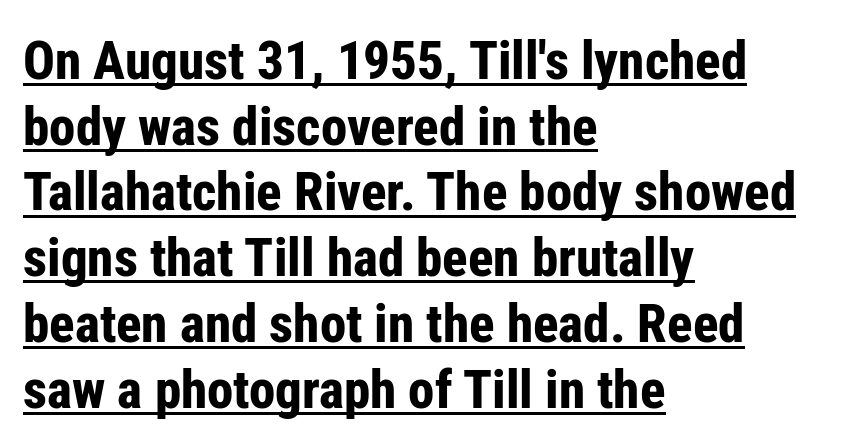
The image shows 53 px bold, condensed sans-serif type, upright; set left-aligned, line spacing 1.24x, normal letter spacing, underlined; low stroke contrast and a medium x-height.
